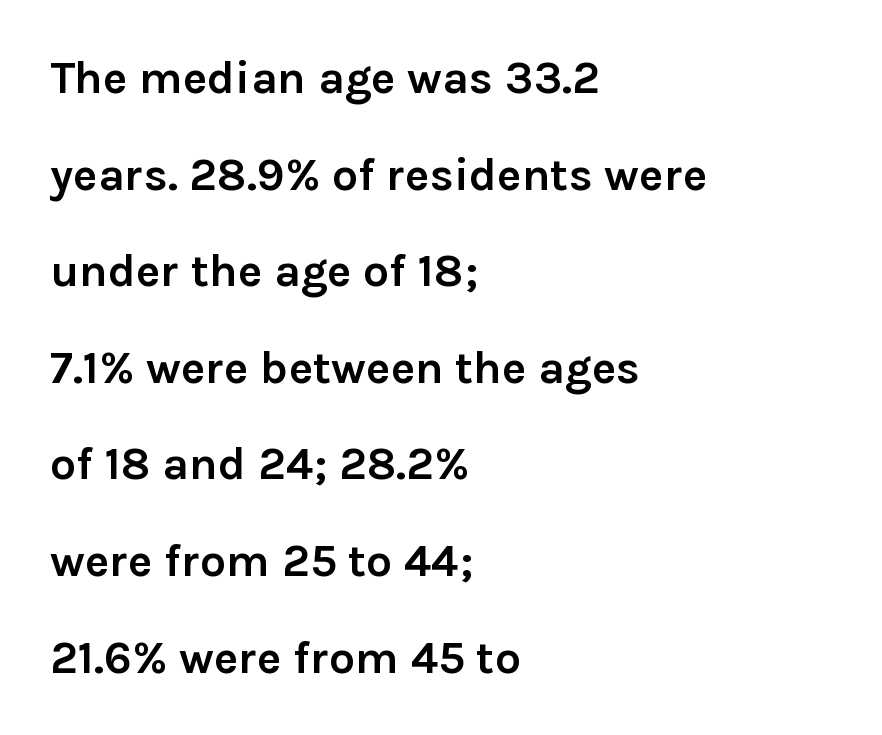
{"serif": "no", "italic": "no", "bold": "yes", "weight": "semibold", "width": "normal", "stroke_contrast": "low", "x_height": "medium", "monospaced": "no", "underline": "no", "align": "left", "line_spacing": "loose", "line_spacing_ratio": 2.1, "letter_spacing": "normal", "letter_spacing_em": 0.0, "glyph_px": 46}
